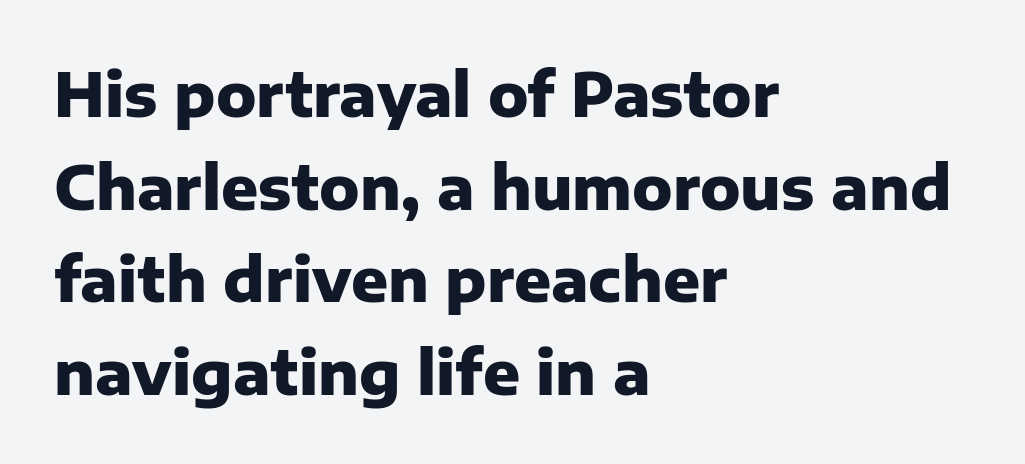
Q: Is the text bold? A: Yes.
Q: Is the text italic (slanted)? A: No, it is upright.
Q: Is the typeface a serif or a sans-serif typeface? A: Sans-serif.
Q: Is the text underlined? A: No.
Q: How is the paragraph aligned? A: Left-aligned.
Q: Is the spacing between letters normal or unusually wide? A: Normal.
Q: Is the spacing between lines tight, normal or loose? A: Normal.
Q: Width (condensed, normal, or wide)? A: Normal.
Q: Stroke contrast? A: Low.
Q: x-height? A: Medium.
Q: Monospaced? A: No.
